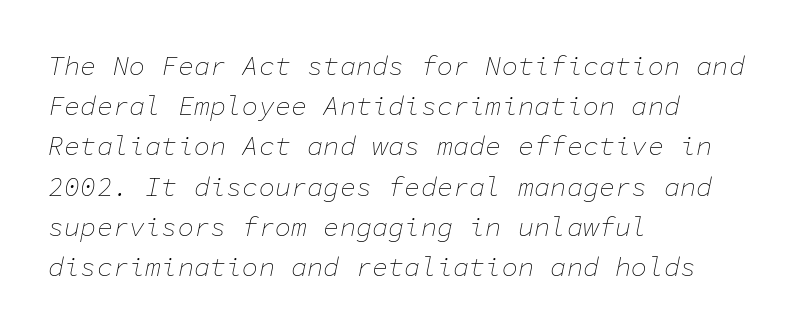
A classic flush-left, rag-right setting is used for this passage. It's the slanting kind of type. A clean baseline with only descenders dipping below it. Default kerning and tracking; the words read as compact shapes.
